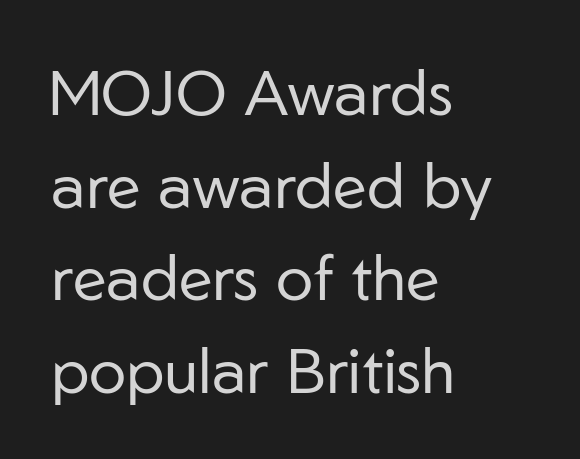
The image shows 63 px regular-weight sans-serif type, upright; set left-aligned, normal line spacing (1.47x), normal letter spacing, not underlined; low stroke contrast and a medium x-height.
